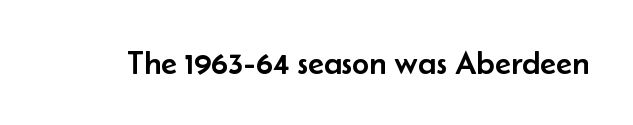
A typesetter would call this proportional, since set widths differ per character. The specimen omits any rule beneath the text block's lines. The letterforms sit shoulder to shoulder at normal distance. The font's upright variant was chosen for this text. The letters carry no serifs — their stems end cleanly without finishing strokes.
